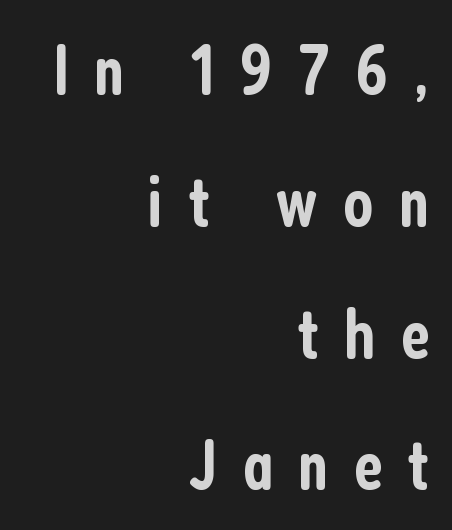
The passage shown is typed in a proportional face where columns would drift. Any mark beneath the type? The region is blank. Short note: letters widely spaced. The lettering holds an erect, upright posture throughout. Regarding serifs, this sample does without them.
